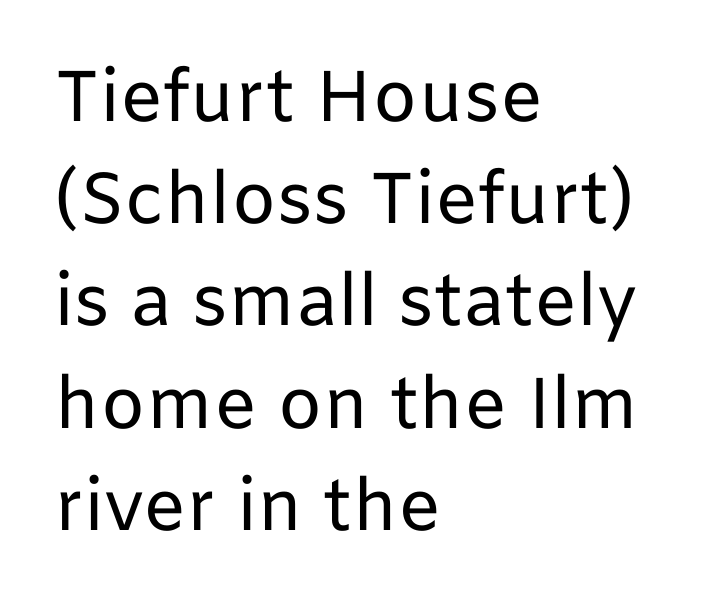
These lines are composed in type without serifs. Reading down the block, your eye returns to a fixed left position each line. The strokes carry an ordinary text weight at most. Summary of vertical rhythm: regular, with standard interline spacing.
